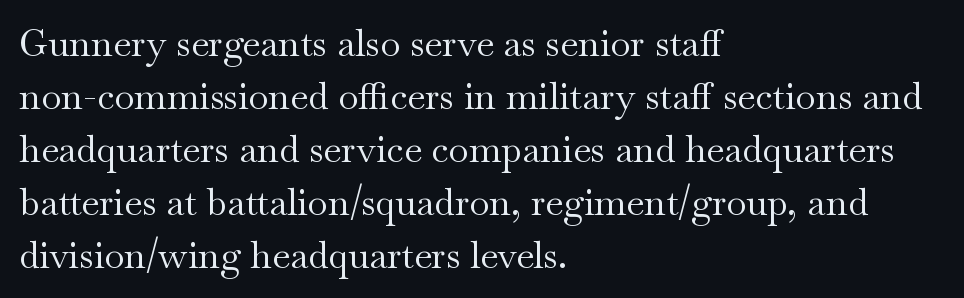
The image shows 37 px regular-weight, wide serif type, upright; set left-aligned, normal line spacing (1.43x), normal letter spacing, not underlined; medium stroke contrast and a small x-height.
